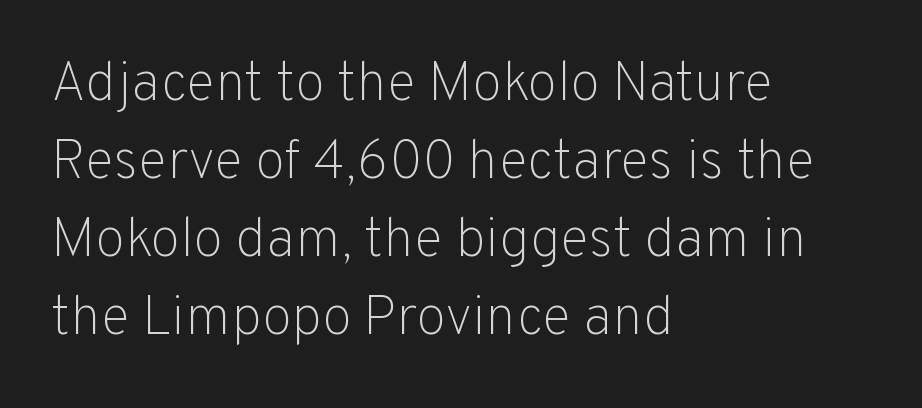
Q: Is the text bold? A: No.
Q: Is the text italic (slanted)? A: No, it is upright.
Q: Is the typeface a serif or a sans-serif typeface? A: Sans-serif.
Q: Is the text underlined? A: No.
Q: How is the paragraph aligned? A: Left-aligned.
Q: Is the spacing between letters normal or unusually wide? A: Normal.
Q: Is the spacing between lines tight, normal or loose? A: Normal.
Q: Width (condensed, normal, or wide)? A: Normal.
Q: Stroke contrast? A: Low.
Q: x-height? A: Medium.
Q: Monospaced? A: No.
